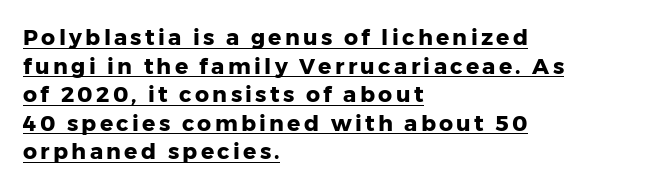
Q: Is the text bold? A: Yes.
Q: Is the text italic (slanted)? A: No, it is upright.
Q: Is the text underlined? A: Yes.
Q: How is the paragraph aligned? A: Left-aligned.
Q: Is the spacing between lines tight, normal or loose? A: Normal.
